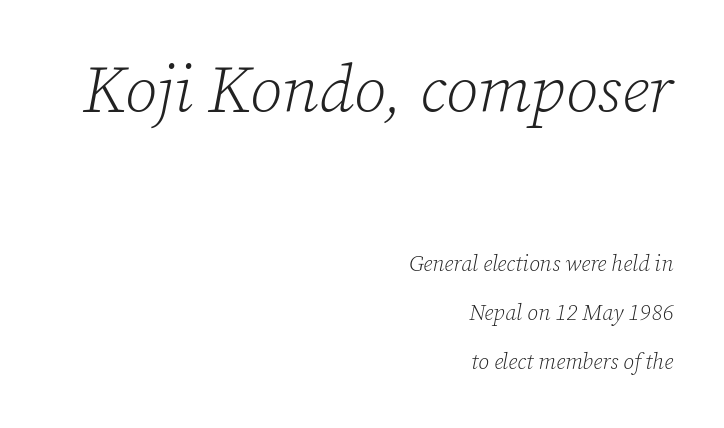
The image shows 66 px light serif type, italic (leaning right); set right-aligned, loose line spacing (2.22x), normal letter spacing, not underlined; the first (top) block is 3.0x larger; low stroke contrast and a medium x-height.
